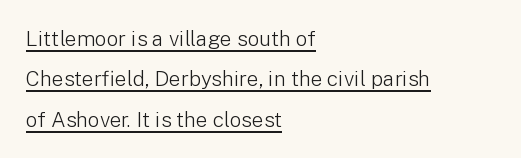
Q: Is the text bold? A: No.
Q: Is the text italic (slanted)? A: No, it is upright.
Q: Is the text underlined? A: Yes.
Q: How is the paragraph aligned? A: Left-aligned.
Q: Is the spacing between letters normal or unusually wide? A: Normal.
Q: Is the spacing between lines tight, normal or loose? A: Loose.
